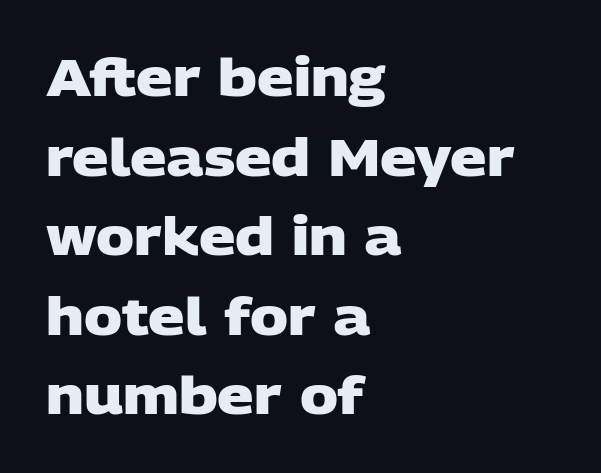
The image shows 51 px heavy, wide sans-serif type; set left-aligned, normal line spacing (1.56x), normal letter spacing, not underlined; low stroke contrast and a large x-height.
